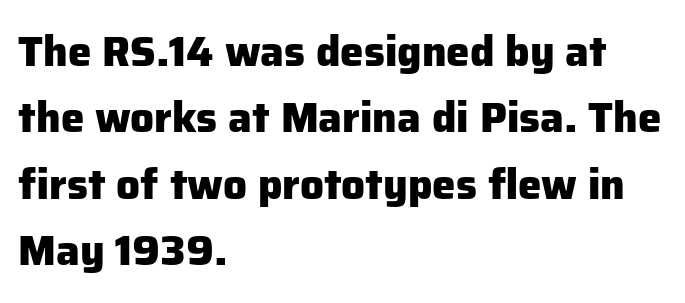
Q: Is the text bold? A: Yes.
Q: Is the text italic (slanted)? A: No, it is upright.
Q: Is the typeface a serif or a sans-serif typeface? A: Sans-serif.
Q: Is the text underlined? A: No.
Q: How is the paragraph aligned? A: Left-aligned.
Q: Is the spacing between letters normal or unusually wide? A: Normal.
Q: Is the spacing between lines tight, normal or loose? A: Normal.
Q: Width (condensed, normal, or wide)? A: Normal.
Q: Stroke contrast? A: Low.
Q: x-height? A: Medium.
Q: Monospaced? A: No.
